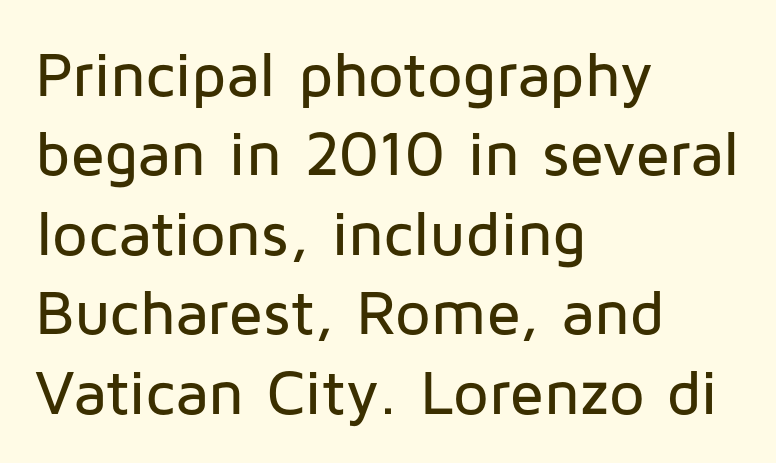
{"serif": "no", "italic": "no", "width": "normal", "stroke_contrast": "low", "x_height": "medium", "monospaced": "no", "underline": "no", "align": "left", "line_spacing": "normal", "line_spacing_ratio": 1.26, "letter_spacing": "normal", "letter_spacing_em": 0.0, "glyph_px": 63}
